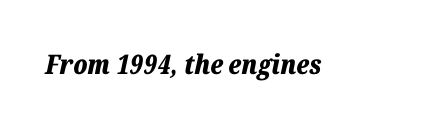
{"italic": "yes", "lean": "right", "slant_degrees": 12, "bold": "yes", "underline": "no", "letter_spacing": "normal", "letter_spacing_em": 0.0, "glyph_px": 27}
